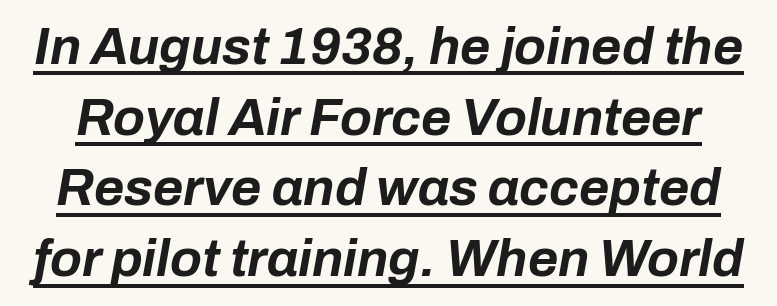
The image shows 52 px bold type, italic (leaning right); set normal line spacing (1.36x), normal letter spacing, underlined; low stroke contrast and a medium x-height.
